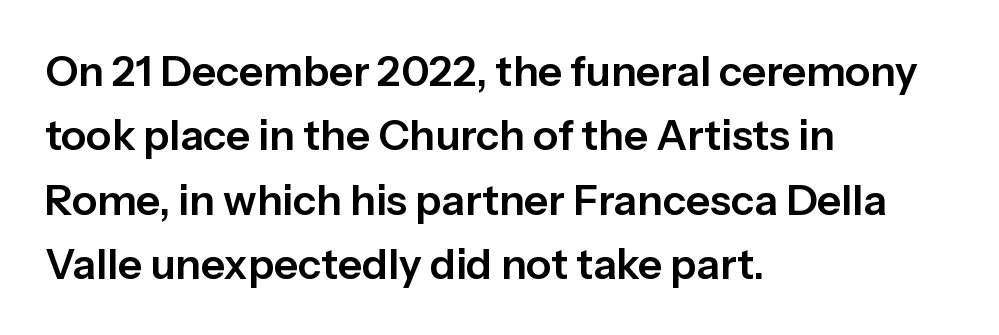
{"serif": "no", "italic": "no", "width": "normal", "stroke_contrast": "low", "x_height": "medium", "monospaced": "no", "underline": "no", "align": "left", "line_spacing": "normal", "line_spacing_ratio": 1.53, "letter_spacing": "normal", "letter_spacing_em": 0.0, "glyph_px": 42}
